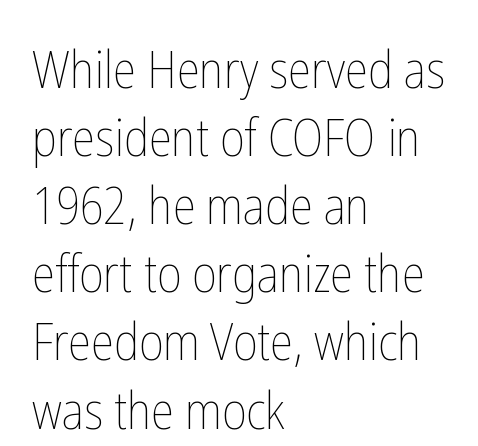
The image shows 52 px thin, condensed type, upright; set left-aligned, normal line spacing (1.31x), normal letter spacing, not underlined; low stroke contrast and a medium x-height.
